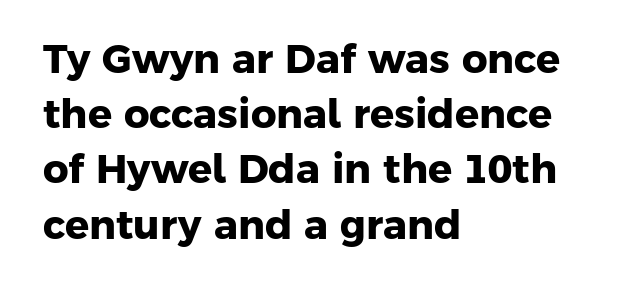
Q: Is the text bold? A: Yes.
Q: Is the typeface a serif or a sans-serif typeface? A: Sans-serif.
Q: Is the text underlined? A: No.
Q: How is the paragraph aligned? A: Left-aligned.
Q: Is the spacing between letters normal or unusually wide? A: Normal.
Q: Is the spacing between lines tight, normal or loose? A: Normal.
Q: Width (condensed, normal, or wide)? A: Normal.
Q: Stroke contrast? A: Low.
Q: x-height? A: Medium.
Q: Monospaced? A: No.
